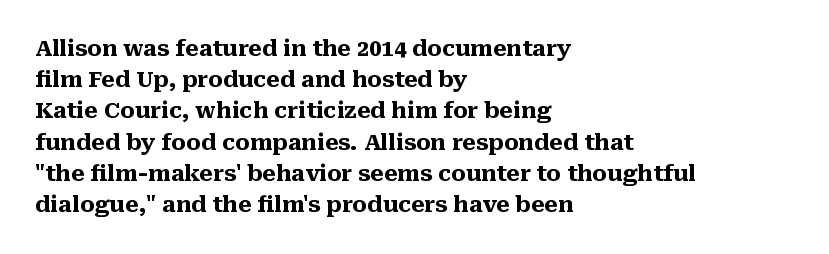
In CSS terms this would be text-align: left. Baseline-to-baseline distance is the conventional proportion of letter height. Notice how the stems are strictly vertical — no italics here. The space beneath each line is pristine and unruled. Spacing between characters is what you'd get straight out of the box. The passage shown is emphatically bold.
